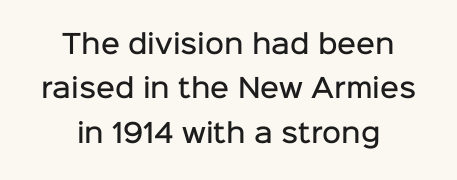
The image shows 26 px text type, upright; set centered, line spacing 1.71x, normal letter spacing, not underlined.
